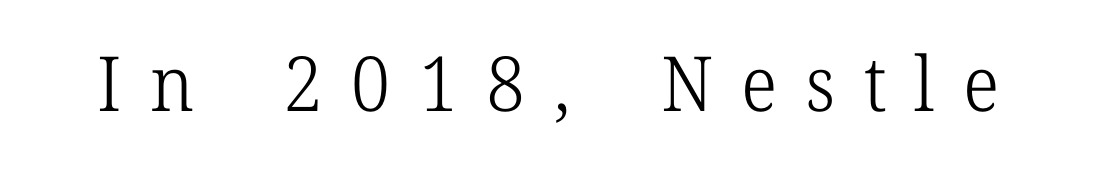
Q: Is the text bold? A: No.
Q: Is the text italic (slanted)? A: No, it is upright.
Q: Is the typeface a serif or a sans-serif typeface? A: Serif.
Q: Is the text underlined? A: No.
Q: Is the spacing between letters normal or unusually wide? A: Unusually wide.
Q: Width (condensed, normal, or wide)? A: Normal.
Q: Stroke contrast? A: Low.
Q: x-height? A: Medium.
Q: Monospaced? A: No.
